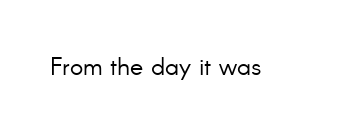
{"italic": "no", "bold": "no", "underline": "no", "letter_spacing": "normal", "letter_spacing_em": 0.0, "glyph_px": 25}
